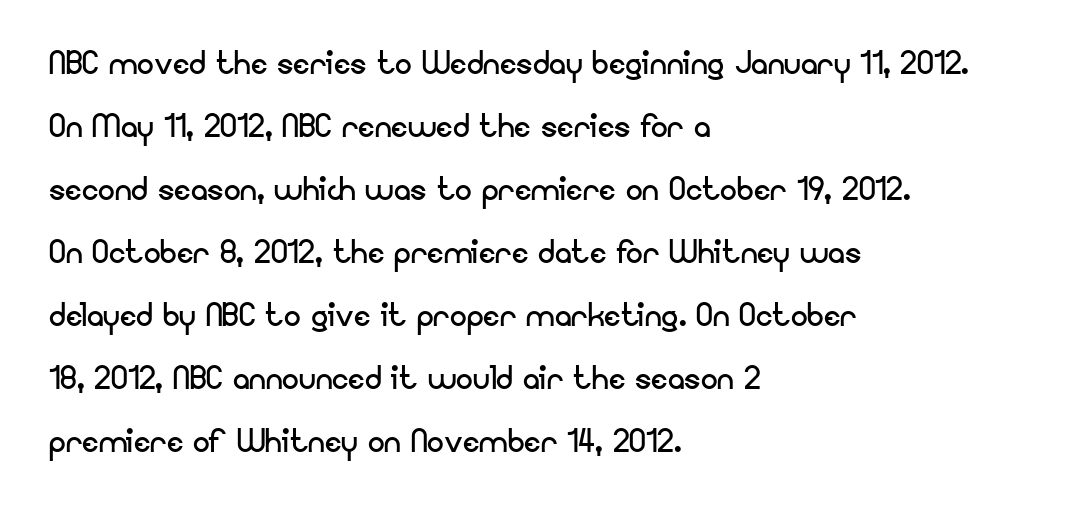
Q: Is the text bold? A: No.
Q: Is the text italic (slanted)? A: No, it is upright.
Q: Is the typeface a serif or a sans-serif typeface? A: Sans-serif.
Q: Is the text underlined? A: No.
Q: How is the paragraph aligned? A: Left-aligned.
Q: Is the spacing between letters normal or unusually wide? A: Normal.
Q: Is the spacing between lines tight, normal or loose? A: Normal.
Q: Width (condensed, normal, or wide)? A: Normal.
Q: Stroke contrast? A: Low.
Q: x-height? A: Small.
Q: Monospaced? A: No.
